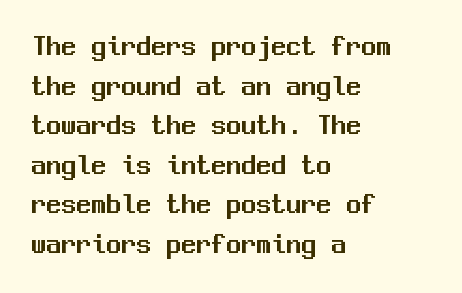
Is there much room between lines? A standard amount, neither cramped nor airy. Only glyphs here, with clear space below each row. Ordinary non-slanted type is in use. Short and long lines alike share a common starting point at left. I'd call this a sans setting — the letters go barefoot.
